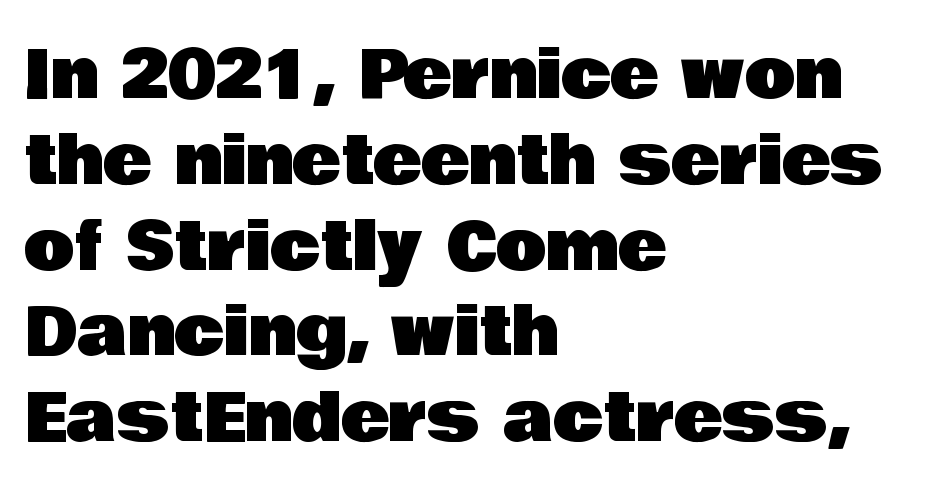
{"serif": "no", "italic": "no", "width": "normal", "stroke_contrast": "low", "x_height": "large", "monospaced": "no", "underline": "no", "align": "left", "line_spacing": "normal", "line_spacing_ratio": 1.3, "letter_spacing": "normal", "letter_spacing_em": 0.0, "glyph_px": 66}
